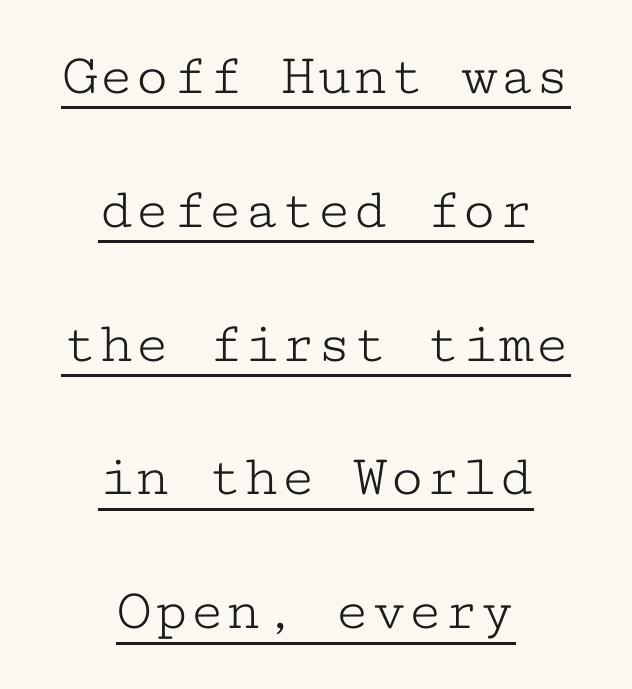
{"serif": "yes", "italic": "no", "bold": "no", "weight": "light", "width": "wide", "stroke_contrast": "low", "x_height": "medium", "monospaced": "yes", "underline": "yes", "align": "center", "line_spacing": "loose", "line_spacing_ratio": 2.23, "letter_spacing": "normal", "letter_spacing_em": 0.0, "glyph_px": 60}
